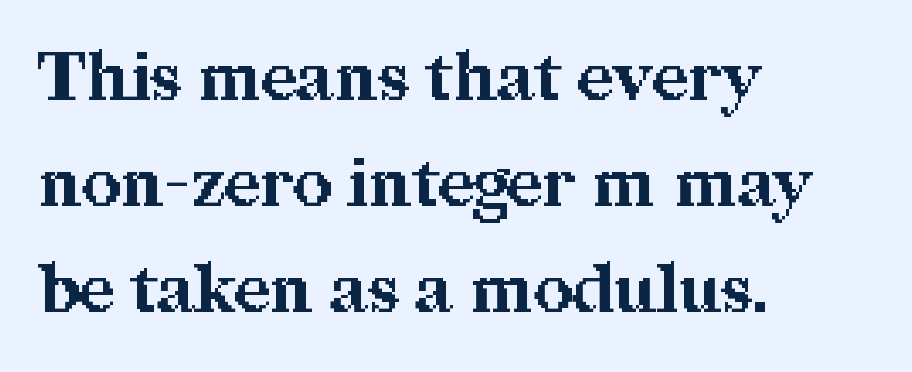
The image shows 68 px bold serif type, upright; set left-aligned, normal line spacing (1.56x), normal letter spacing, not underlined; medium stroke contrast and a medium x-height.
